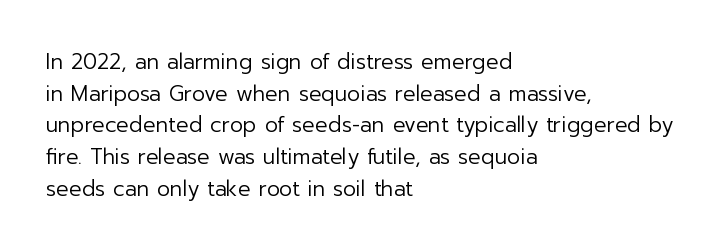
{"italic": "no", "bold": "no", "underline": "no", "align": "left", "line_spacing": "normal", "line_spacing_ratio": 1.51, "letter_spacing": "normal", "letter_spacing_em": 0.0, "glyph_px": 21}
